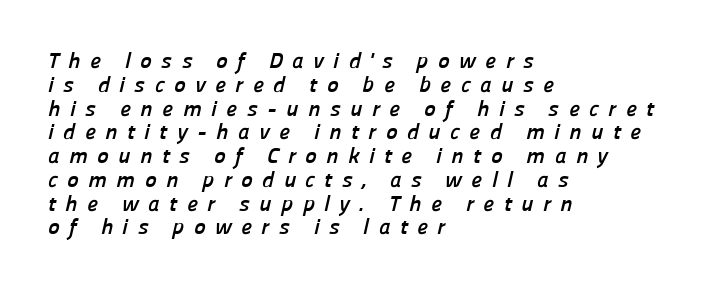
Q: Is the text bold? A: Yes.
Q: Is the text underlined? A: No.
Q: How is the paragraph aligned? A: Left-aligned.
Q: Is the spacing between letters normal or unusually wide? A: Unusually wide.
Q: Is the spacing between lines tight, normal or loose? A: Tight.
